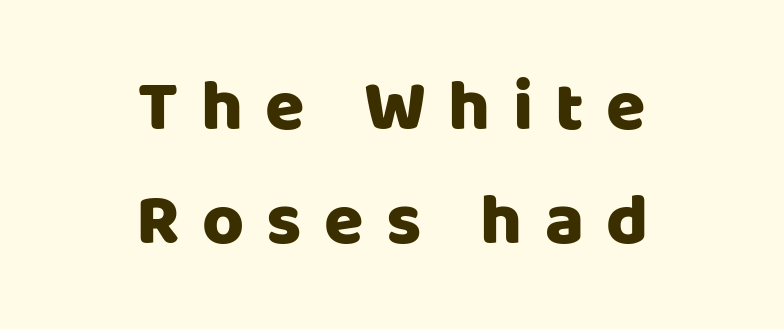
Descender tails drop into unmarked territory. Rendered with straight, roman letterforms. Summary of vertical rhythm: regular, with standard interline spacing. The rendering uses natural spacing where letterforms have individual widths. Short and long lines alike share a common midpoint. Words appear elongated and porous because spacing is wide.
